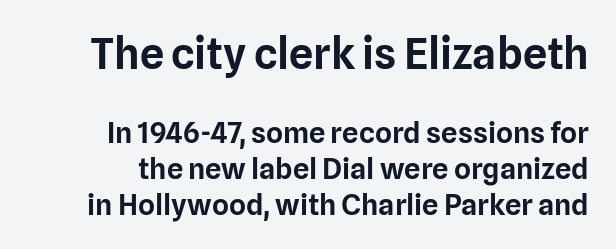
Is this a fixed-width face? No — the glyphs have proportional, varying widths. Descenders are the only things crossing below the line. The upper block of text is set noticeably larger than the block beneath it. Nothing sits at the stroke ends, so this counts as sans-serif. Tracking here is standard; glyphs follow each other at the usual distance.
